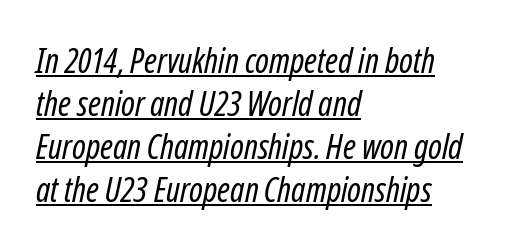
The image shows 34 px regular-weight, condensed type, italic (leaning right); set left-aligned, normal line spacing (1.26x), normal letter spacing, underlined; low stroke contrast and a medium x-height.
